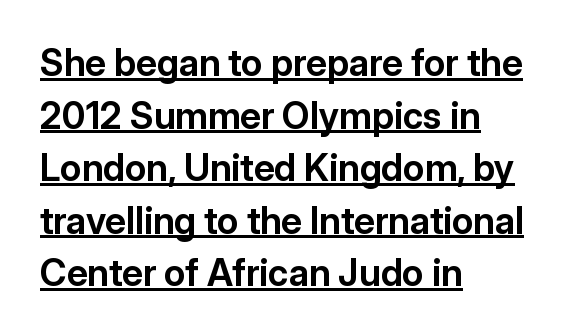
Q: Is the text bold? A: Yes.
Q: Is the text italic (slanted)? A: No, it is upright.
Q: Is the typeface a serif or a sans-serif typeface? A: Sans-serif.
Q: Is the text underlined? A: Yes.
Q: How is the paragraph aligned? A: Left-aligned.
Q: Is the spacing between letters normal or unusually wide? A: Normal.
Q: Is the spacing between lines tight, normal or loose? A: Normal.
Q: Width (condensed, normal, or wide)? A: Normal.
Q: Stroke contrast? A: Low.
Q: x-height? A: Medium.
Q: Monospaced? A: No.
